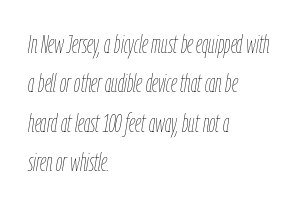
The passage shown is not bold in any degree. Between one letter and the next there's only the usual sliver of space. One-word summary of the alignment: left. These lines sit exactly where default settings would place them. Underlining? Definitely not there.
